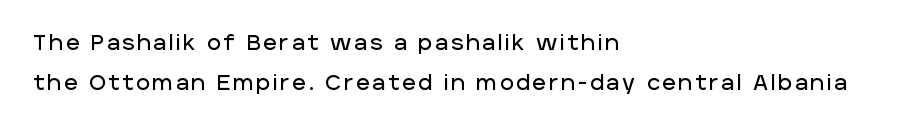
{"italic": "no", "underline": "no", "align": "left", "line_spacing": "loose", "line_spacing_ratio": 1.92, "glyph_px": 21}
